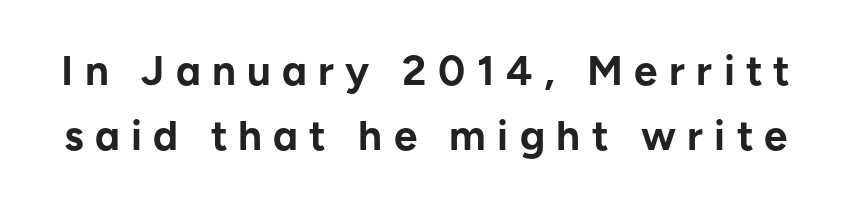
{"serif": "no", "italic": "no", "bold": "yes", "weight": "bold", "width": "normal", "stroke_contrast": "low", "x_height": "medium", "monospaced": "no", "underline": "no", "line_spacing": "normal", "line_spacing_ratio": 1.55, "letter_spacing": "wide", "letter_spacing_em": 0.27, "glyph_px": 42}
